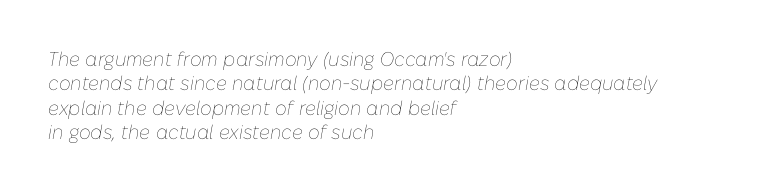
{"italic": "yes", "lean": "right", "slant_degrees": 10, "bold": "no", "underline": "no", "align": "left", "line_spacing_ratio": 1.22, "letter_spacing": "normal", "letter_spacing_em": 0.0, "glyph_px": 20}
